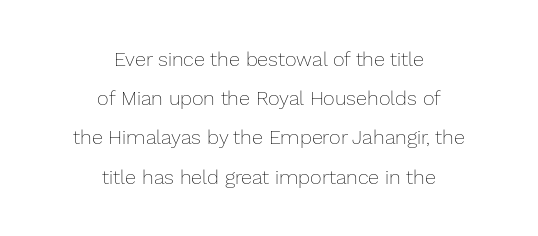
Q: Is the text bold? A: No.
Q: Is the text italic (slanted)? A: No, it is upright.
Q: Is the text underlined? A: No.
Q: How is the paragraph aligned? A: Centered.
Q: Is the spacing between letters normal or unusually wide? A: Normal.
Q: Is the spacing between lines tight, normal or loose? A: Loose.
